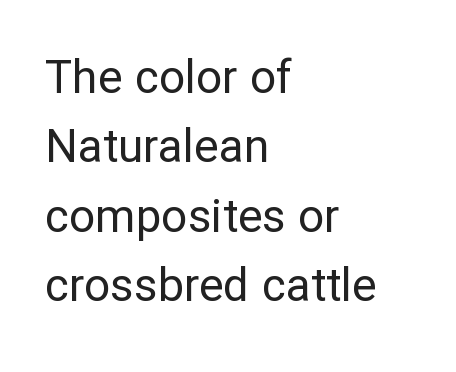
Unlike a traditional serif, this face leaves its strokes unadorned. A typesetter would call this leading conventional body-copy spacing. This sample has the flowing, uneven cadence of proportional lettering. The tracking reads as untouched default to a designer's eye. Letters rest on an invisible, unmarked baseline.
